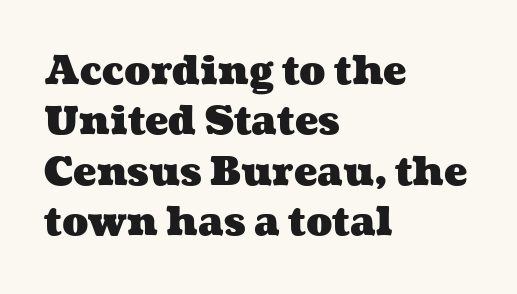
{"bold": "yes", "weight": "heavy", "width": "wide", "stroke_contrast": "medium", "x_height": "medium", "monospaced": "no", "underline": "no", "align": "left", "line_spacing": "normal", "line_spacing_ratio": 1.29, "letter_spacing": "normal", "letter_spacing_em": 0.0, "glyph_px": 39}
